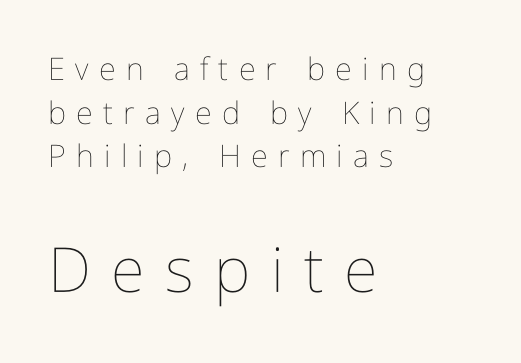
Q: Is the text bold? A: No.
Q: Is the text italic (slanted)? A: No, it is upright.
Q: Is the text underlined? A: No.
Q: How is the paragraph aligned? A: Left-aligned.
Q: Is the spacing between letters normal or unusually wide? A: Unusually wide.
Q: Is the spacing between lines tight, normal or loose? A: Normal.
Q: Which block of text is set in a larger size, the first (top) or the second (bottom)? A: The second (bottom) one.
Q: Width (condensed, normal, or wide)? A: Condensed.
Q: Stroke contrast? A: Low.
Q: x-height? A: Medium.
Q: Monospaced? A: No.
